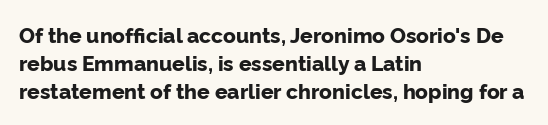
The image shows 21 px bold type, upright; set left-aligned, normal line spacing (1.34x), normal letter spacing, not underlined.
